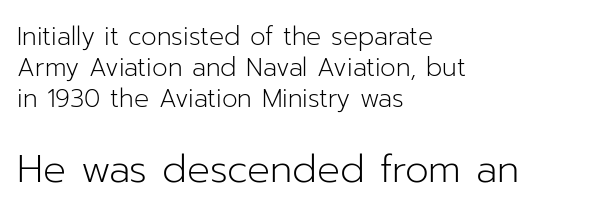
Q: Is the text bold? A: No.
Q: Is the text italic (slanted)? A: No, it is upright.
Q: Is the typeface a serif or a sans-serif typeface? A: Sans-serif.
Q: Is the text underlined? A: No.
Q: How is the paragraph aligned? A: Left-aligned.
Q: Is the spacing between letters normal or unusually wide? A: Normal.
Q: Which block of text is set in a larger size, the first (top) or the second (bottom)? A: The second (bottom) one.
Q: Width (condensed, normal, or wide)? A: Normal.
Q: Stroke contrast? A: Low.
Q: x-height? A: Medium.
Q: Monospaced? A: No.
